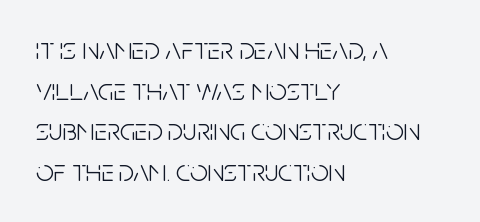
Spacing verdict: proportional, widths tailored to each character. Nobody touched the tracking dial on this one. Horizontal bands of white between lines are of average thickness. The font family rendered here belongs to the sans-serif group.
